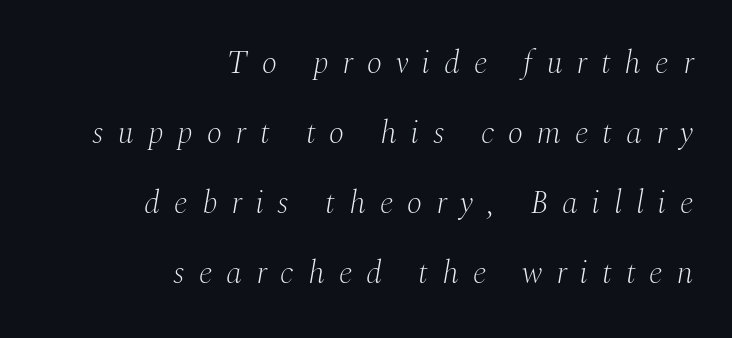
You could fit nearly another row in the gap between these rows. An italicized treatment has been applied to the whole sample. The passage shown is typed in a proportional face where columns would drift. Does the copy run flush right? Yes — the right margin is perfectly even. The type family on display is of the serif kind.
